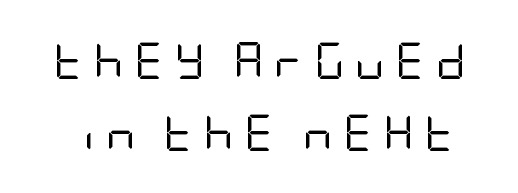
Q: Is the text bold? A: No.
Q: Is the text italic (slanted)? A: No, it is upright.
Q: Is the typeface a serif or a sans-serif typeface? A: Sans-serif.
Q: Is the text underlined? A: No.
Q: Is the spacing between letters normal or unusually wide? A: Unusually wide.
Q: Is the spacing between lines tight, normal or loose? A: Loose.
Q: Width (condensed, normal, or wide)? A: Condensed.
Q: Stroke contrast? A: Low.
Q: x-height? A: Large.
